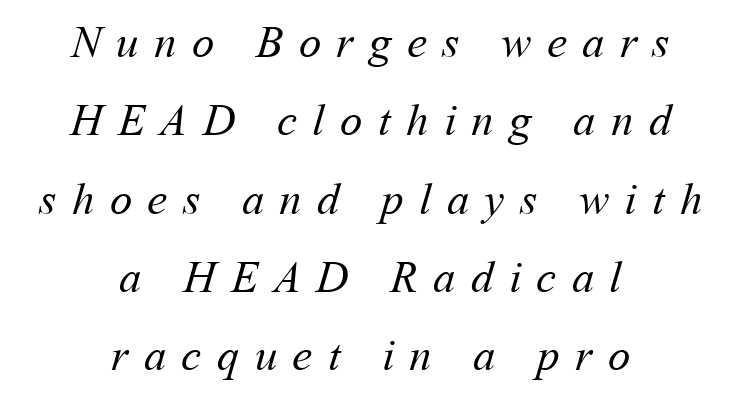
The rendering positions every line midway between the sides. You could only call the tracking loose — the letters float apart. This reads as an unemphasized weight, regular at the heaviest. The face used here is proportionally spaced, like ordinary book or web type. The gap between lines stays unmarked.
